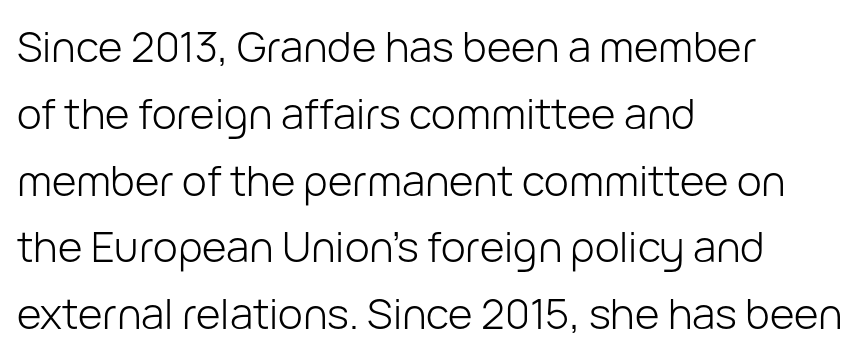
{"serif": "no", "italic": "no", "bold": "no", "weight": "light", "width": "normal", "stroke_contrast": "low", "x_height": "medium", "monospaced": "no", "underline": "no", "align": "left", "line_spacing": "normal", "line_spacing_ratio": 1.59, "letter_spacing": "normal", "letter_spacing_em": 0.0, "glyph_px": 42}
